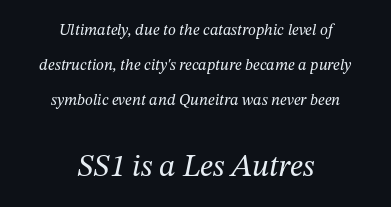
Q: Is the text bold? A: No.
Q: Is the text italic (slanted)? A: Yes, it leans right by about 12 degrees.
Q: Is the typeface a serif or a sans-serif typeface? A: Serif.
Q: Is the text underlined? A: No.
Q: How is the paragraph aligned? A: Centered.
Q: Is the spacing between letters normal or unusually wide? A: Normal.
Q: Is the spacing between lines tight, normal or loose? A: Loose.
Q: Which block of text is set in a larger size, the first (top) or the second (bottom)? A: The second (bottom) one.
Q: Width (condensed, normal, or wide)? A: Normal.
Q: Stroke contrast? A: Medium.
Q: x-height? A: Medium.
Q: Monospaced? A: No.
